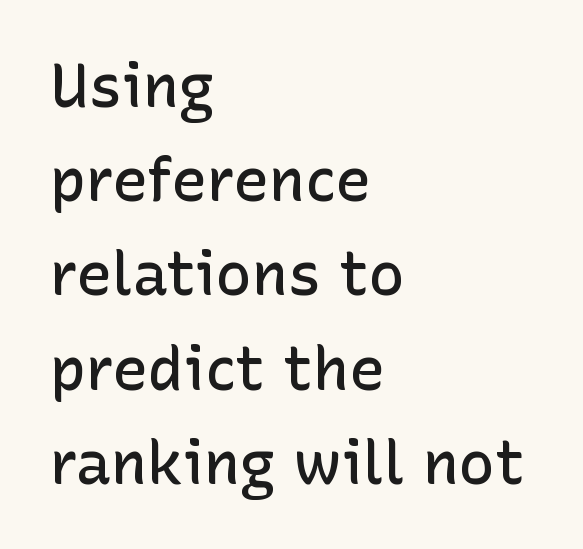
The image shows 60 px semibold sans-serif type, upright; set left-aligned, normal line spacing (1.57x), normal letter spacing, not underlined; low stroke contrast and a medium x-height.
